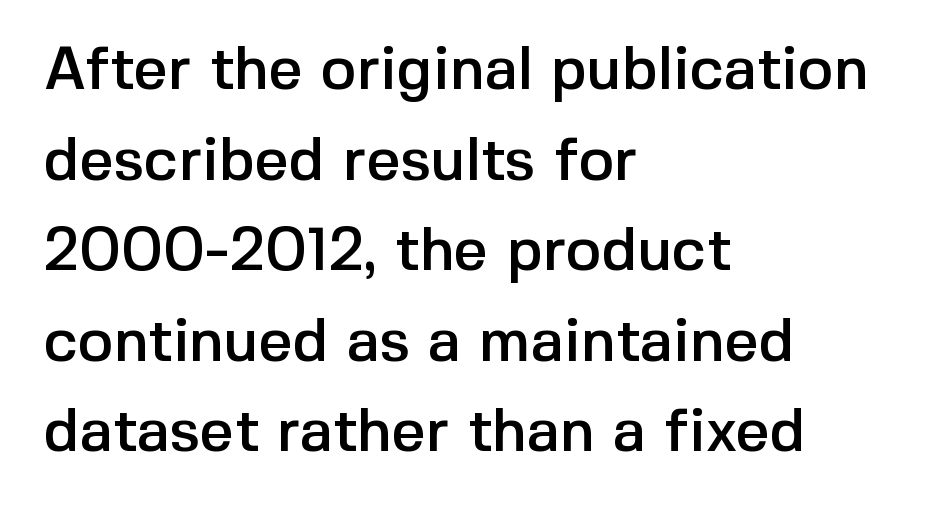
The image shows 60 px sans-serif type, upright; set left-aligned, normal line spacing (1.51x), normal letter spacing, not underlined; a medium x-height.
